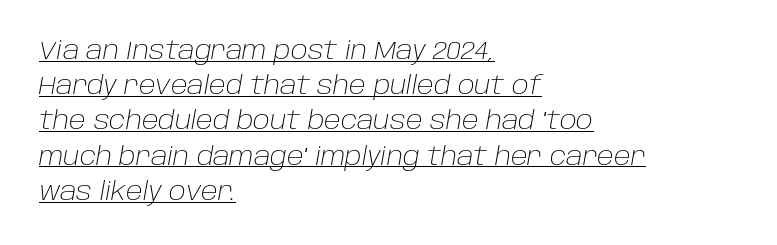
The passage shown is underscored from start to finish. Characters are canted at an angle relative to the baseline's perpendicular. Ink coverage per letter is moderate at most. Notice how descenders clear the ascenders below comfortably — that's standard leading. Horizontal alignment here is leftward, the default for most running prose. Is the letter spacing exaggerated? No — it looks like the ordinary default.
